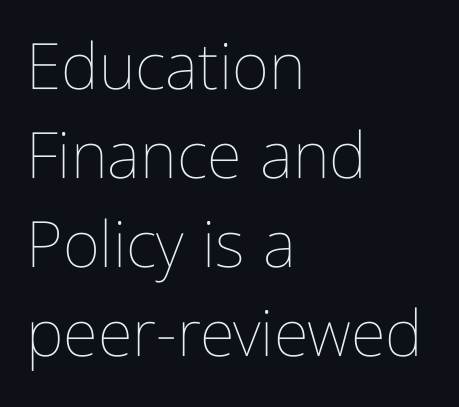
{"italic": "no", "bold": "no", "weight": "thin", "width": "condensed", "stroke_contrast": "low", "x_height": "medium", "monospaced": "no", "underline": "no", "align": "left", "line_spacing": "normal", "line_spacing_ratio": 1.39, "letter_spacing": "normal", "letter_spacing_em": 0.0, "glyph_px": 64}
